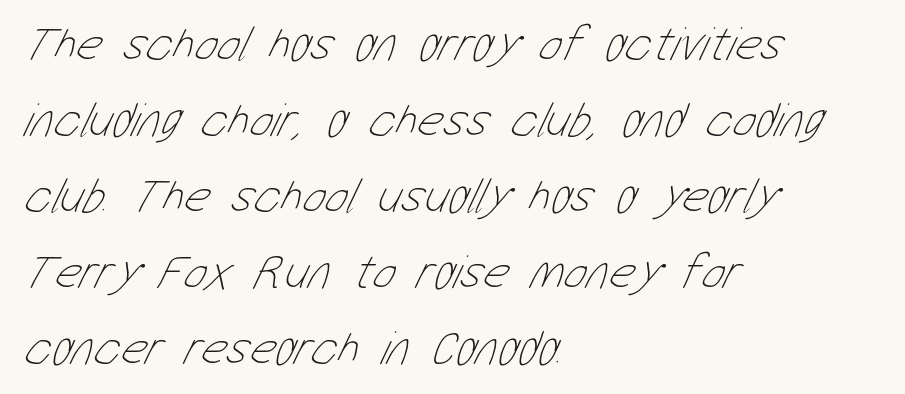
Think of a printed novel: that variable character pitch is what you see here. Short note: letters normally spaced. The weight would be labelled regular, book, light, or lighter still. This block has exactly the height ordinary leading produces.
